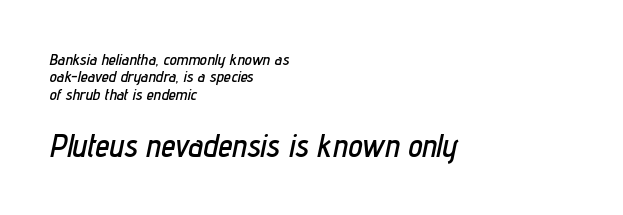
Slanted lettering throughout. Look at the tracking — it's just the regular setting, nothing added. This sample has the flowing, uneven cadence of proportional lettering. Alignment: flush left. Has an underline been added? It has not.
